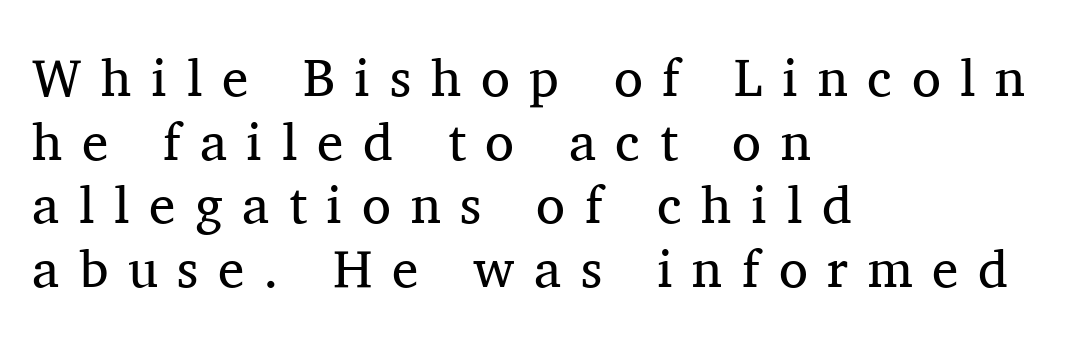
The image shows 53 px regular-weight serif type, upright; set left-aligned, line spacing 1.2x, unusually wide letter spacing (+0.37 em), not underlined; medium stroke contrast and a medium x-height.
